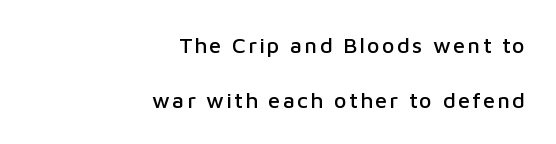
The image shows 22 px text type, upright; set right-aligned, loose line spacing (2.48x), not underlined.
